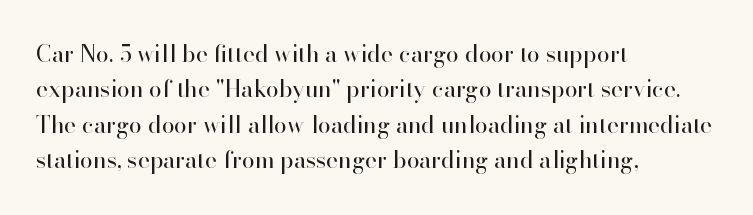
{"italic": "no", "bold": "no", "underline": "no", "align": "left", "line_spacing": "normal", "line_spacing_ratio": 1.54, "letter_spacing": "normal", "letter_spacing_em": 0.0, "glyph_px": 23}
